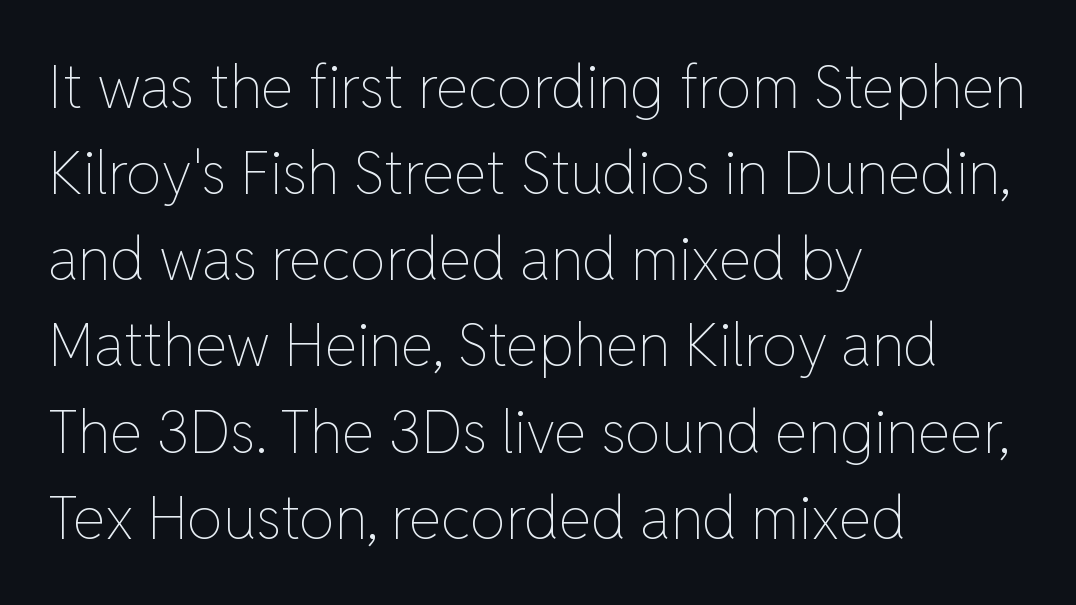
{"italic": "no", "bold": "no", "weight": "thin", "width": "normal", "stroke_contrast": "low", "x_height": "medium", "monospaced": "no", "underline": "no", "align": "left", "line_spacing": "normal", "line_spacing_ratio": 1.46, "letter_spacing": "normal", "letter_spacing_em": 0.0, "glyph_px": 59}
